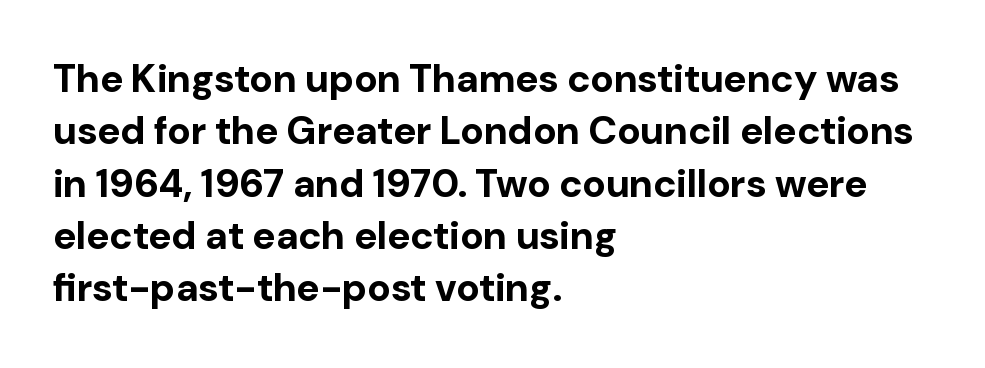
Q: Is the text bold? A: Yes.
Q: Is the text italic (slanted)? A: No, it is upright.
Q: Is the typeface a serif or a sans-serif typeface? A: Sans-serif.
Q: Is the text underlined? A: No.
Q: How is the paragraph aligned? A: Left-aligned.
Q: Is the spacing between letters normal or unusually wide? A: Normal.
Q: Is the spacing between lines tight, normal or loose? A: Normal.
Q: Width (condensed, normal, or wide)? A: Normal.
Q: Stroke contrast? A: Low.
Q: x-height? A: Medium.
Q: Monospaced? A: No.
